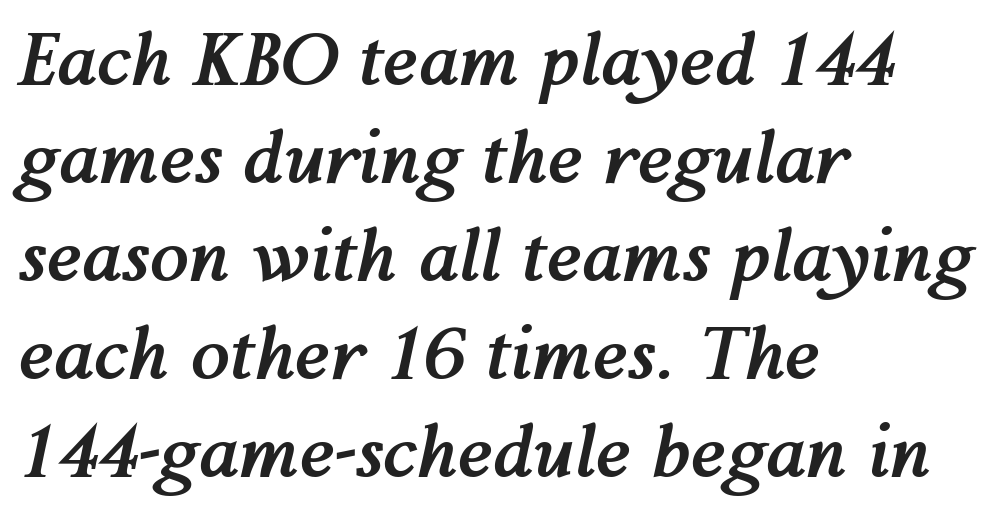
The image shows 71 px semibold type, italic (leaning right); set left-aligned, normal line spacing (1.38x), normal letter spacing, not underlined; medium stroke contrast and a medium x-height.
